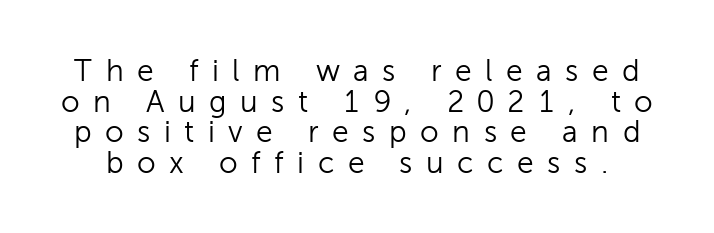
{"serif": "no", "italic": "no", "bold": "no", "weight": "light", "width": "normal", "stroke_contrast": "low", "x_height": "medium", "monospaced": "no", "underline": "no", "line_spacing": "tight", "line_spacing_ratio": 1.02, "letter_spacing": "wide", "letter_spacing_em": 0.45, "glyph_px": 30}
